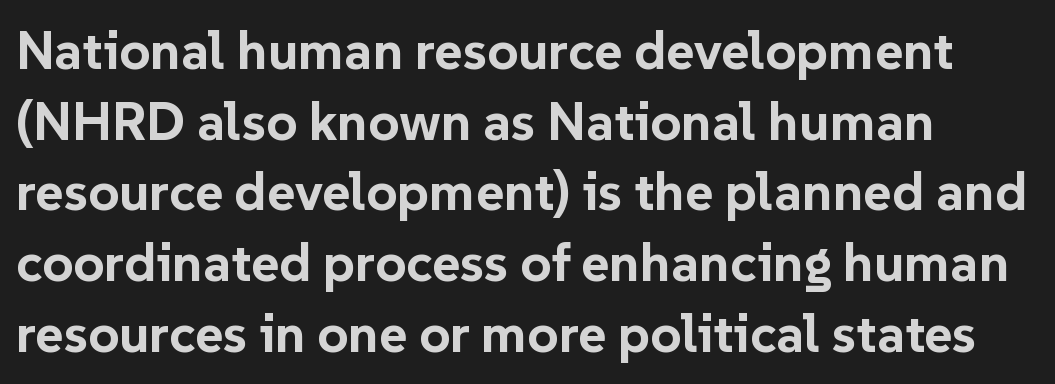
{"serif": "no", "italic": "no", "bold": "yes", "weight": "bold", "width": "normal", "stroke_contrast": "low", "x_height": "medium", "monospaced": "no", "underline": "no", "align": "left", "line_spacing": "normal", "line_spacing_ratio": 1.31, "letter_spacing": "normal", "letter_spacing_em": 0.0, "glyph_px": 54}
